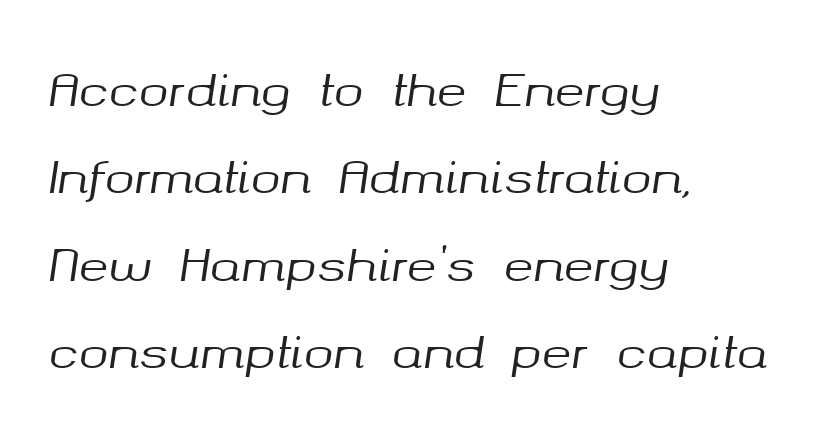
The image shows 45 px text type, italic (leaning right); set left-aligned, loose line spacing (1.94x), normal letter spacing, not underlined; medium stroke contrast and a medium x-height.
